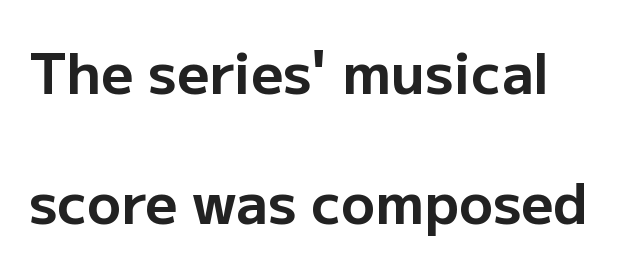
The image shows 56 px bold sans-serif type, upright; set loose line spacing (2.32x), normal letter spacing, not underlined; low stroke contrast and a medium x-height.
